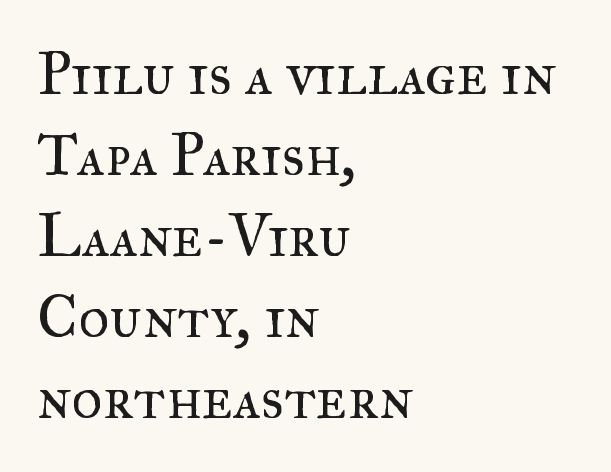
Left-aligned paragraph, ragged on the right. Unlike a clean sans, this face finishes its strokes with serifs. The letters sit at their default tracking, neither squeezed nor spread. Is this a fixed-width face? No — the glyphs have proportional, varying widths. What's the leading like? Ordinary, nothing unusual. The lettering stays uniformly vertical, giving the passage a roman look.
